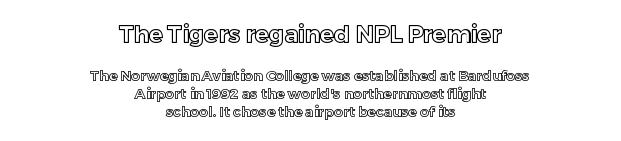
The image shows 23 px text type, upright; set centered, normal line spacing (1.28x), normal letter spacing, not underlined; the first (top) block is 1.64x larger.
